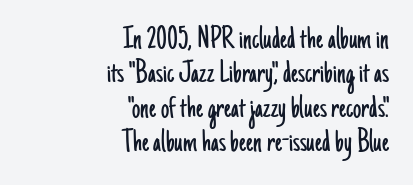
Notice how descenders almost collide with the ascenders below — that's tight leading. Decoration check: the copy has no underline. The rendering shows plain stroke endings on the letterforms — a sans-serif design. This sample uses plain, unmodified letter spacing. A typesetter would call this proportional, since set widths differ per character.
